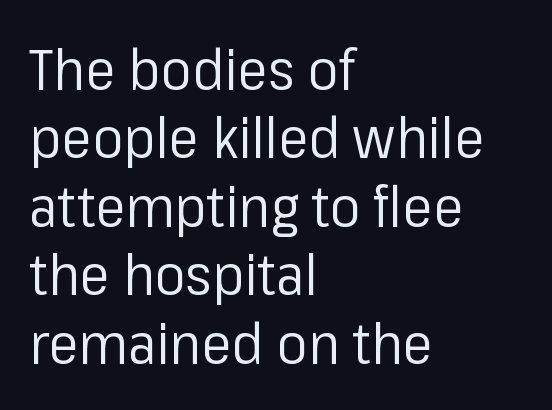
Students, note that the glyphs here touch the page at normal intervals. Here the designer chose a conventional face with non-uniform glyph widths. Line starts are locked; line ends wander. The gap between lines stays unmarked. Quick note: not italic, upright.
